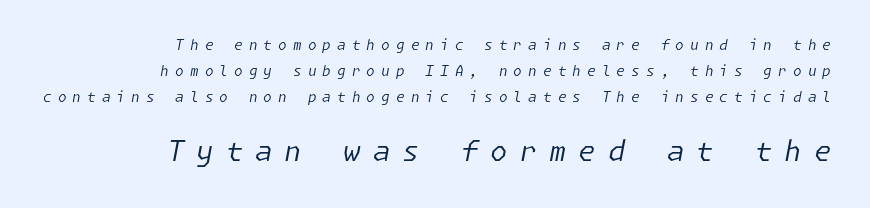
The image shows 28 px regular-weight type, italic (leaning right); set right-aligned, line spacing 1.85x, unusually wide letter spacing (+0.43 em), not underlined; the second (bottom) block is 2.0x larger; low stroke contrast and a medium x-height.
